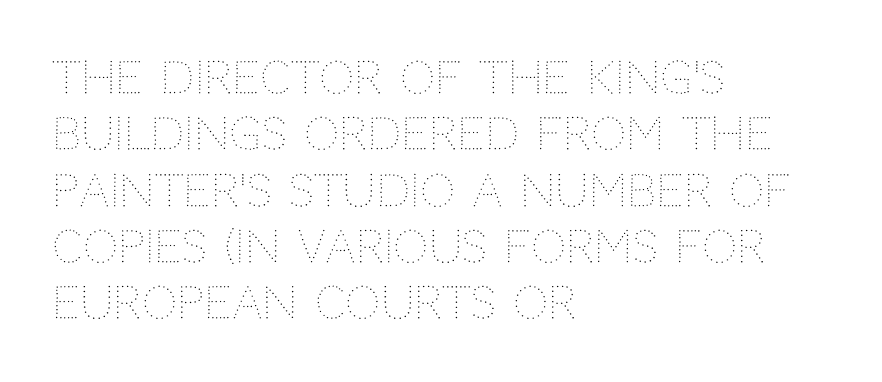
{"italic": "no", "bold": "no", "weight": "thin", "width": "normal", "stroke_contrast": "medium", "x_height": "large", "monospaced": "no", "underline": "no", "align": "left", "line_spacing": "normal", "line_spacing_ratio": 1.28, "letter_spacing": "normal", "letter_spacing_em": 0.0, "glyph_px": 44}
